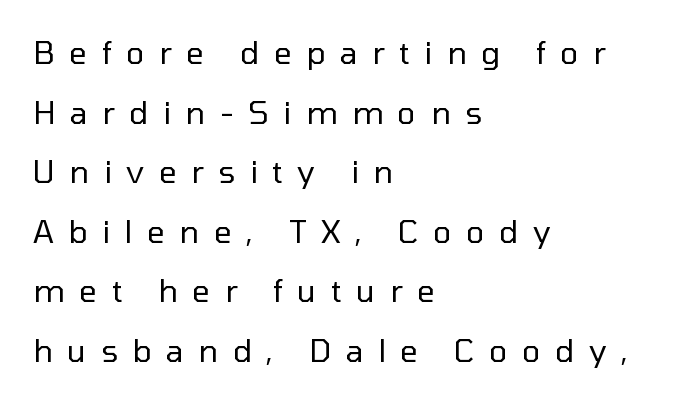
{"serif": "no", "italic": "no", "bold": "no", "weight": "regular", "width": "normal", "stroke_contrast": "low", "x_height": "medium", "monospaced": "no", "underline": "no", "align": "left", "line_spacing": "loose", "line_spacing_ratio": 1.92, "letter_spacing": "wide", "letter_spacing_em": 0.47, "glyph_px": 31}
